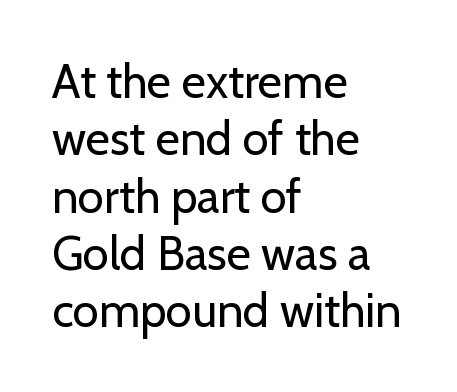
The image shows 47 px regular-weight sans-serif type, upright; set left-aligned, line spacing 1.22x, normal letter spacing, not underlined; low stroke contrast and a medium x-height.
